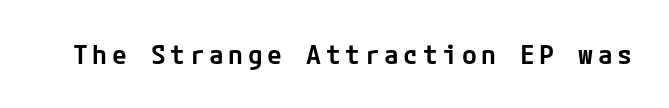
{"italic": "no", "bold": "semi", "underline": "no", "glyph_px": 27}
